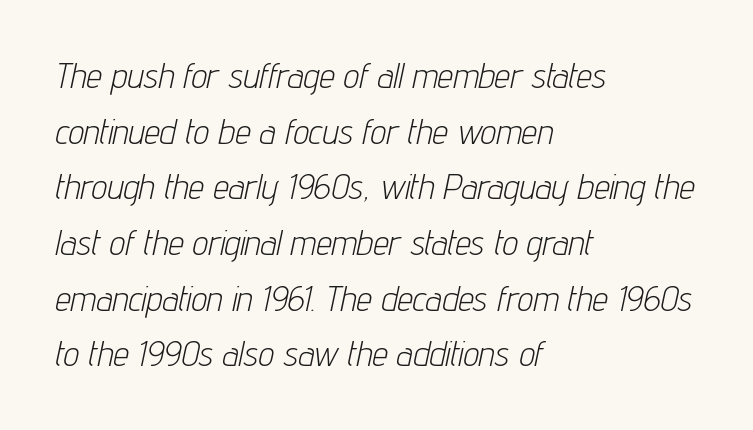
The image shows 35 px light, condensed type, italic (leaning right); set left-aligned, normal line spacing (1.59x), normal letter spacing, not underlined; low stroke contrast and a medium x-height.
